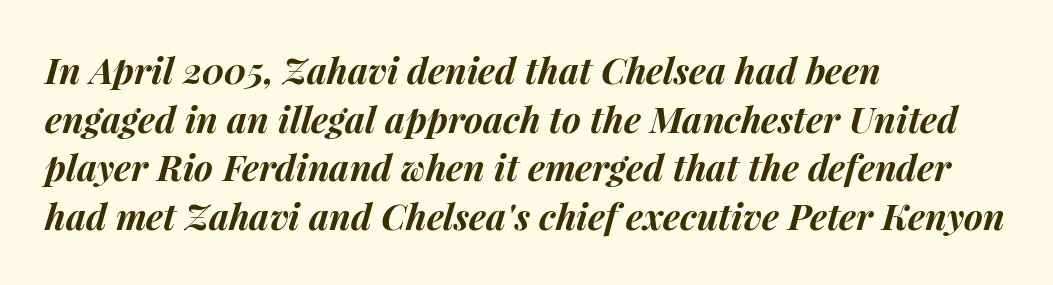
{"italic": "yes", "lean": "right", "slant_degrees": 15, "bold": "yes", "weight": "bold", "width": "normal", "stroke_contrast": "medium", "x_height": "medium", "monospaced": "no", "underline": "no", "align": "left", "line_spacing": "normal", "line_spacing_ratio": 1.35, "letter_spacing": "normal", "letter_spacing_em": 0.0, "glyph_px": 36}
